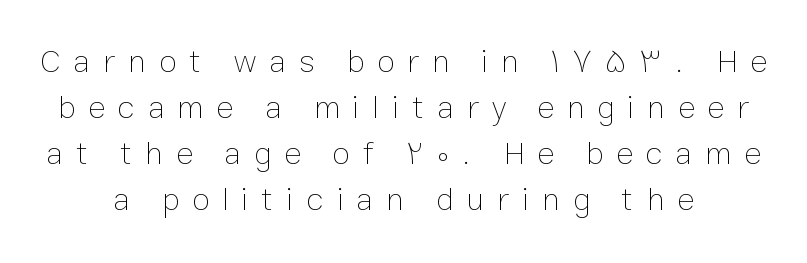
The image shows 33 px thin type, upright; set normal line spacing (1.39x), unusually wide letter spacing (+0.38 em), not underlined; low stroke contrast and a medium x-height.
